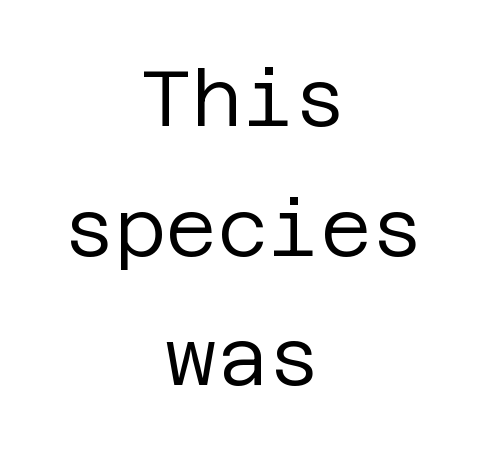
The image shows 79 px regular-weight sans-serif type, upright; set centered, normal line spacing (1.64x), normal letter spacing, not underlined; low stroke contrast and a large x-height.
